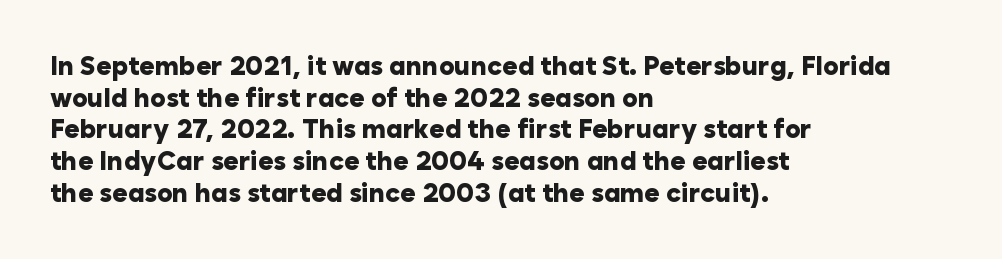
The image shows 26 px bold type, upright; set left-aligned, line spacing 1.22x, normal letter spacing, not underlined.
